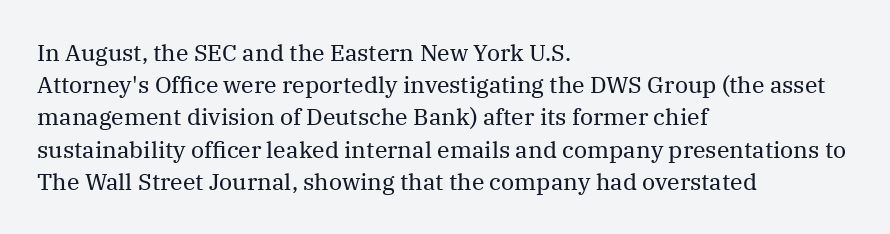
Regarding leading, the lines here are spaced in the standard way. The setting favours the left margin, as ordinary paragraphs usually do. The typeface has the unassuming heft of standard copy or less. The tracking reads as untouched default to a designer's eye. Type without underlining. Vertical strokes here are truly vertical.
